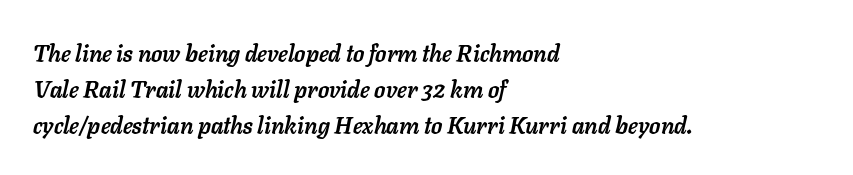
The baseline area is clear. Students, note that the glyphs here touch the page at normal intervals. Emphasis-style slanted type is in use. Every row of glyphs begins at an identical x-position on the left. Emphasis by weight is at full strength: bold. Does the leading feel generous? No, just average.
